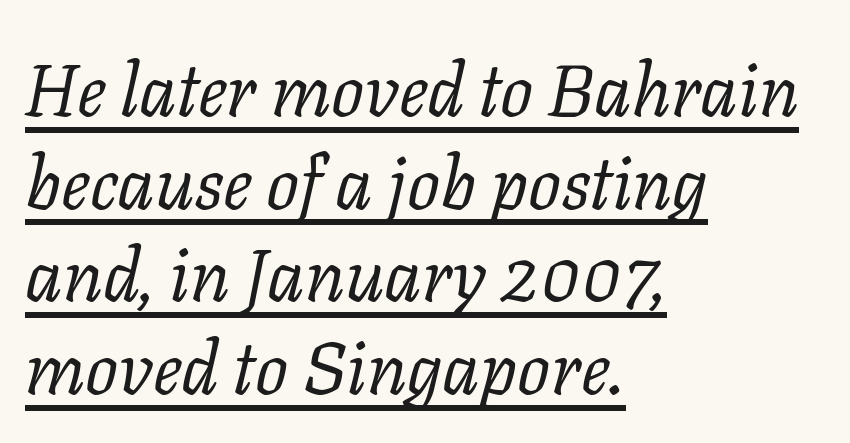
The image shows 73 px regular-weight serif type, italic (leaning right); set left-aligned, normal line spacing (1.27x), normal letter spacing, underlined; low stroke contrast and a medium x-height.
